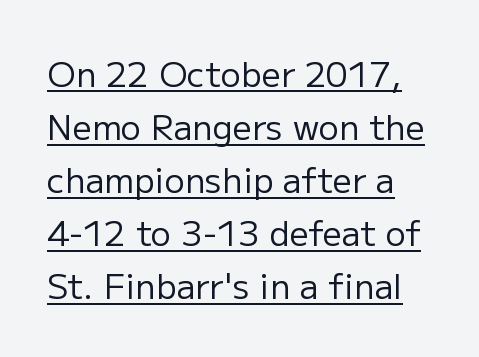
{"serif": "no", "italic": "no", "bold": "no", "weight": "regular", "width": "normal", "stroke_contrast": "low", "x_height": "medium", "monospaced": "no", "underline": "yes", "line_spacing": "normal", "line_spacing_ratio": 1.56, "letter_spacing": "normal", "letter_spacing_em": 0.0, "glyph_px": 34}
